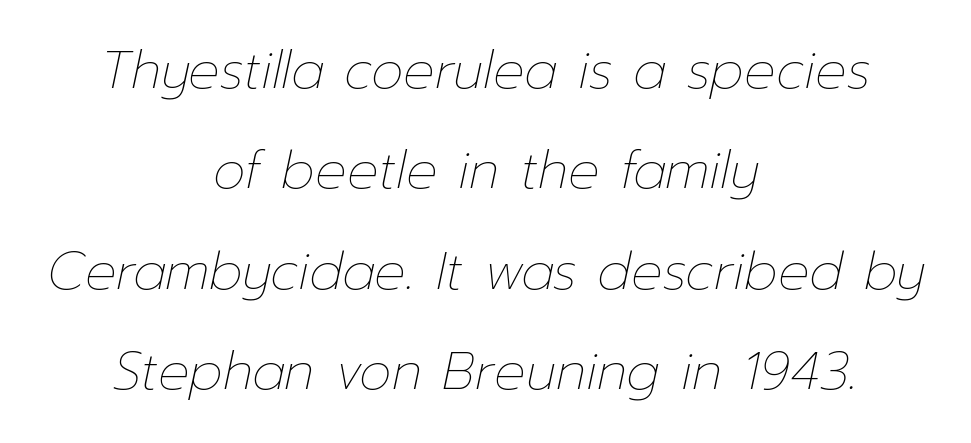
Where is the straight margin? There isn't one; the lines are centered. The glyphs look as if they've been sheared to an angle. The baseline area is clear. Is this a heavy cut? Hardly; it is regular or lighter. Proportional: the letters do not fall into vertical columns.
